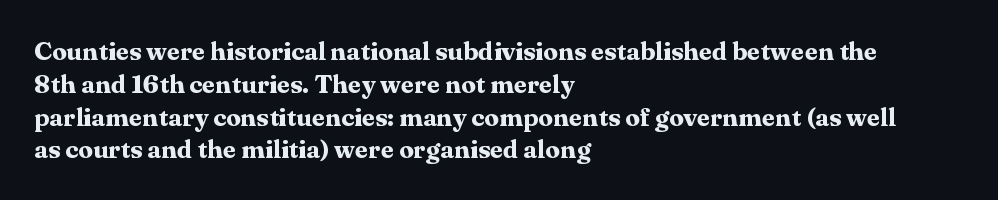
Q: Is the text bold? A: Yes.
Q: Is the text italic (slanted)? A: No, it is upright.
Q: Is the text underlined? A: No.
Q: How is the paragraph aligned? A: Left-aligned.
Q: Is the spacing between letters normal or unusually wide? A: Normal.
Q: Is the spacing between lines tight, normal or loose? A: Normal.
